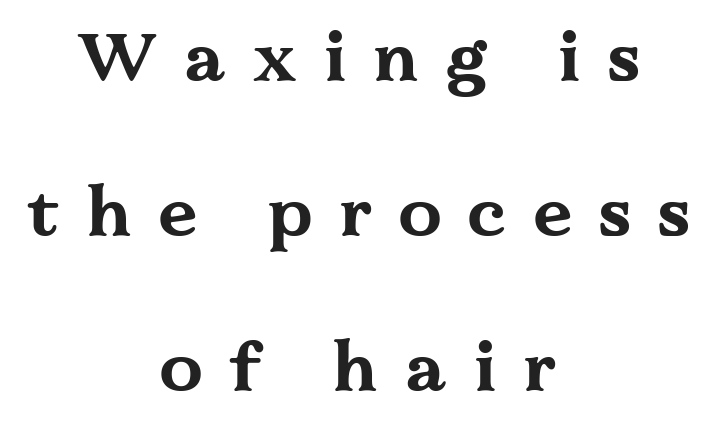
The image shows 69 px bold, wide serif type, upright; set centered, loose line spacing (2.25x), unusually wide letter spacing (+0.39 em), not underlined; medium stroke contrast and a medium x-height.
